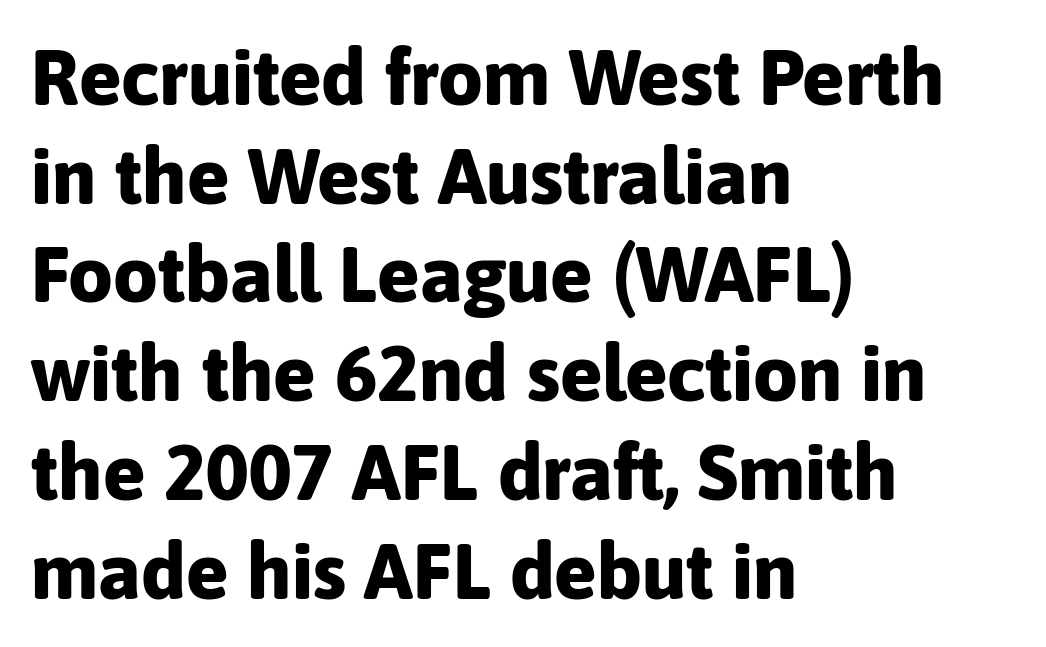
The image shows 79 px bold sans-serif type, upright; set left-aligned, normal line spacing (1.25x), normal letter spacing, not underlined; low stroke contrast and a medium x-height.
